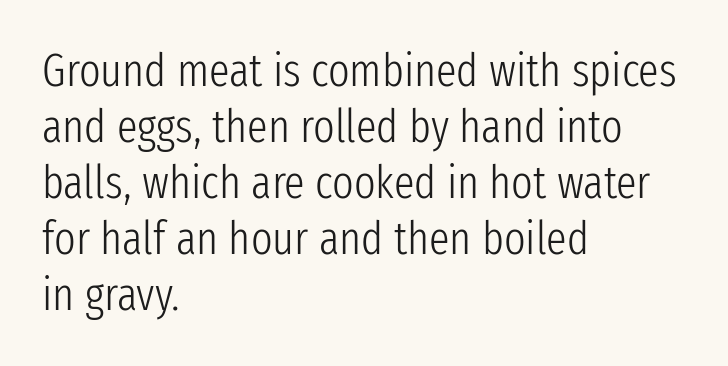
{"serif": "no", "italic": "no", "bold": "no", "weight": "light", "width": "condensed", "stroke_contrast": "low", "x_height": "medium", "monospaced": "no", "underline": "no", "align": "left", "line_spacing_ratio": 1.22, "letter_spacing": "normal", "letter_spacing_em": 0.0, "glyph_px": 46}
